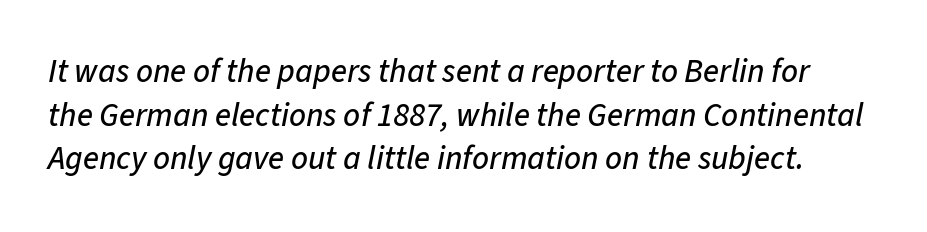
{"italic": "yes", "lean": "right", "slant_degrees": 11, "width": "normal", "stroke_contrast": "low", "x_height": "medium", "monospaced": "no", "underline": "no", "line_spacing": "normal", "line_spacing_ratio": 1.32, "letter_spacing": "normal", "letter_spacing_em": 0.0, "glyph_px": 33}
